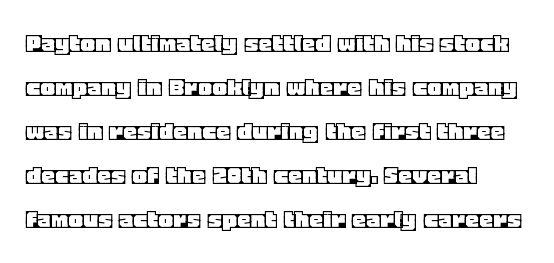
A roman cut, with each character standing at attention. Descenders hang freely into open space. Caption: multi-line text, flush left, ragged right. In terms of letterspacing, this is plain default setting.
